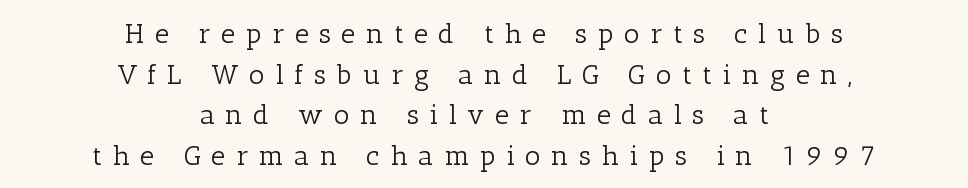
Q: Is the text bold? A: No.
Q: Is the text italic (slanted)? A: No, it is upright.
Q: Is the typeface a serif or a sans-serif typeface? A: Serif.
Q: Is the text underlined? A: No.
Q: How is the paragraph aligned? A: Centered.
Q: Is the spacing between letters normal or unusually wide? A: Unusually wide.
Q: Is the spacing between lines tight, normal or loose? A: Normal.
Q: Width (condensed, normal, or wide)? A: Normal.
Q: Stroke contrast? A: Low.
Q: x-height? A: Medium.
Q: Monospaced? A: No.
